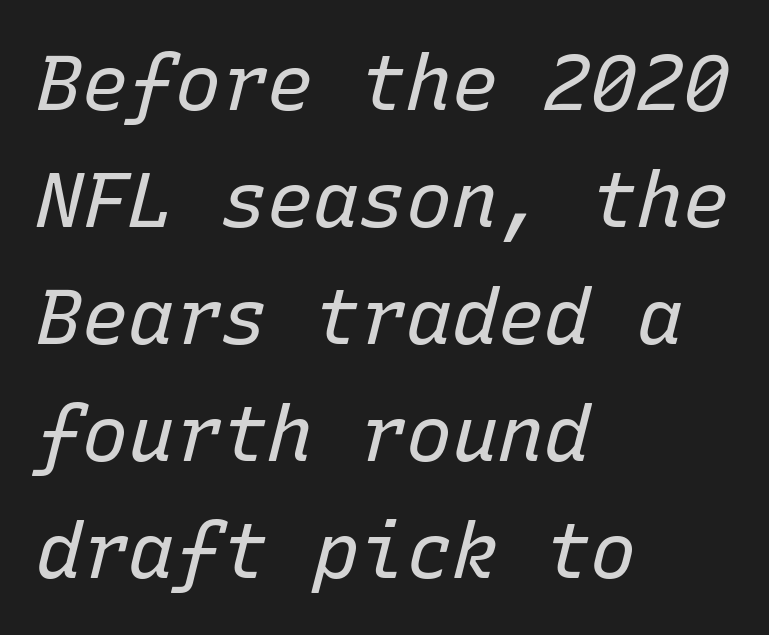
Lines of text with bare space underneath. A student would call this left alignment; a typographer would say flush left, rag right. Stems and bowls with no extra thickness — not bold. Default kerning and tracking; the words read as compact shapes. In terms of posture, this sample is oblique.
